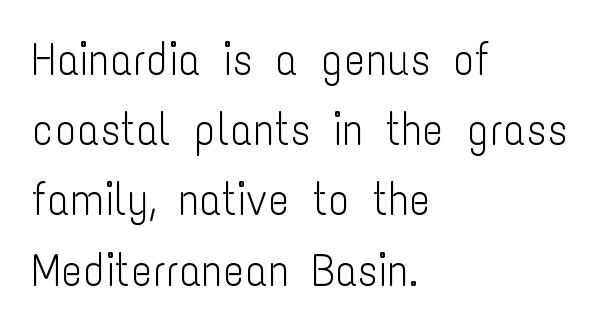
The vertical gap from one line to the next is medium. Is this a fixed-width face? No — the glyphs have proportional, varying widths. The cut favours lightness, reaching ordinary text weight at its darkest. The line texture is even and compact thanks to regular tracking. Rule under the text: the space is simply empty.
